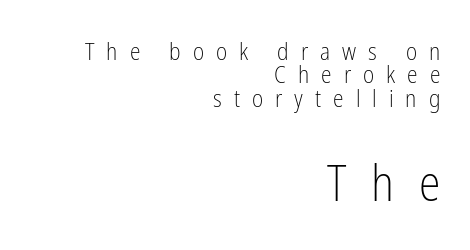
The image shows 49 px light, condensed sans-serif type, upright; set right-aligned, tight line spacing (0.97x), unusually wide letter spacing (+0.5 em), not underlined; the second (bottom) block is 2.04x larger; low stroke contrast and a medium x-height.
